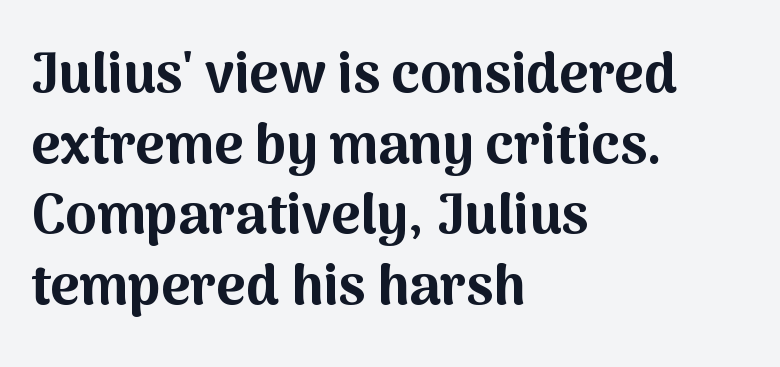
The image shows 56 px bold sans-serif type, upright; set left-aligned, normal line spacing (1.26x), normal letter spacing, not underlined; medium stroke contrast and a medium x-height.
